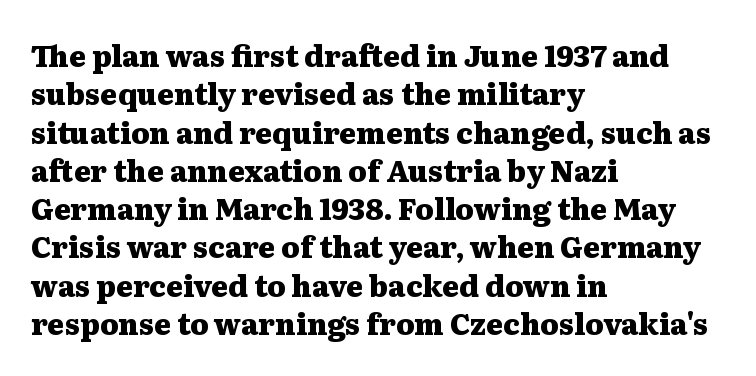
The image shows 29 px heavy, wide serif type, upright; set left-aligned, normal line spacing (1.32x), normal letter spacing, not underlined; medium stroke contrast and a medium x-height.
